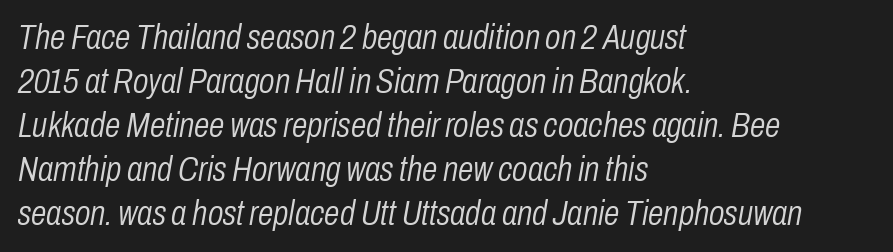
Q: Is the text bold? A: No.
Q: Is the text italic (slanted)? A: Yes, it leans right by about 10 degrees.
Q: Is the text underlined? A: No.
Q: How is the paragraph aligned? A: Left-aligned.
Q: Is the spacing between letters normal or unusually wide? A: Normal.
Q: Is the spacing between lines tight, normal or loose? A: Normal.
Q: Width (condensed, normal, or wide)? A: Condensed.
Q: Stroke contrast? A: Low.
Q: x-height? A: Medium.
Q: Monospaced? A: No.
